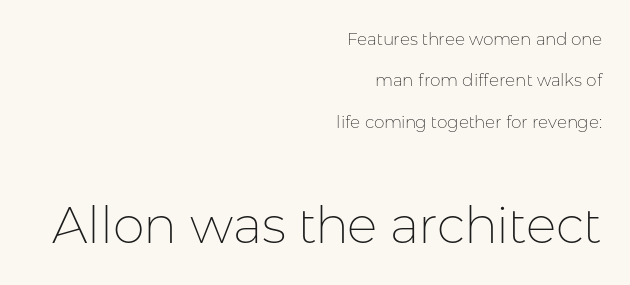
Nothing heavy about these letters — not bold at all. The foot of each line stays bare and open. Regarding serifs, this sample does without them. Scale increases going downward across the two blocks.
